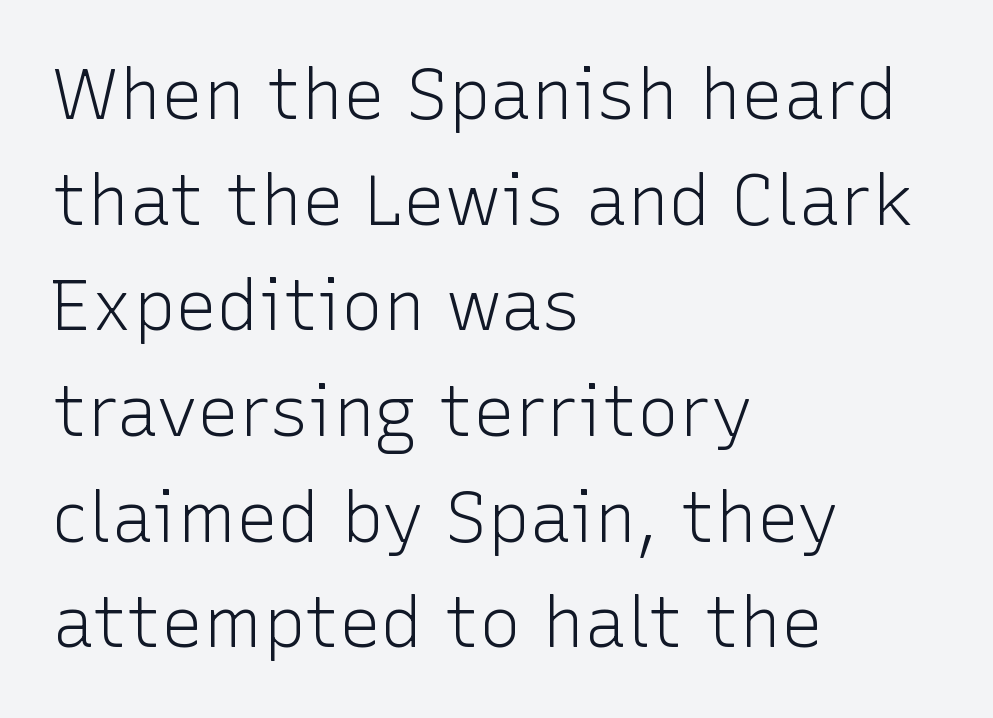
Q: Is the text bold? A: No.
Q: Is the text italic (slanted)? A: No, it is upright.
Q: Is the typeface a serif or a sans-serif typeface? A: Sans-serif.
Q: Is the text underlined? A: No.
Q: How is the paragraph aligned? A: Left-aligned.
Q: Is the spacing between letters normal or unusually wide? A: Normal.
Q: Is the spacing between lines tight, normal or loose? A: Normal.
Q: Width (condensed, normal, or wide)? A: Normal.
Q: Stroke contrast? A: Low.
Q: x-height? A: Medium.
Q: Monospaced? A: No.
